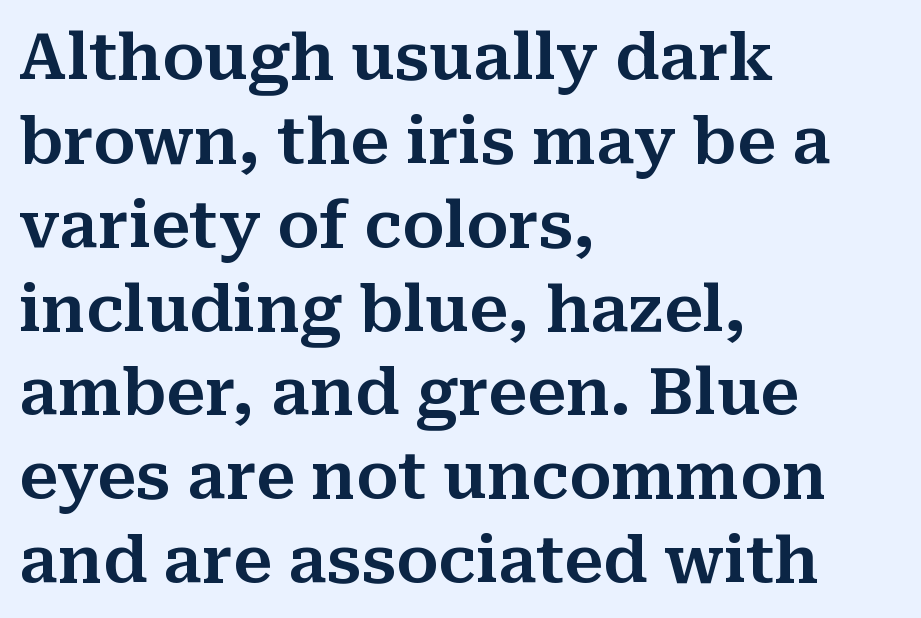
No italicization has been applied; the sample stays upright. The tracking reads as untouched default to a designer's eye. Bare-footed words on every line. These lines are rendered in a variable-pitch font.
